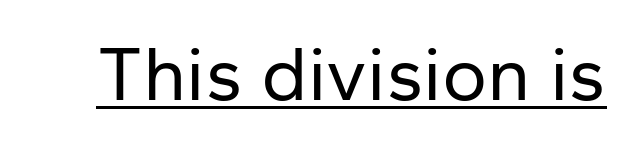
Q: Is the text bold? A: No.
Q: Is the text italic (slanted)? A: No, it is upright.
Q: Is the typeface a serif or a sans-serif typeface? A: Sans-serif.
Q: Is the text underlined? A: Yes.
Q: Is the spacing between letters normal or unusually wide? A: Normal.
Q: Width (condensed, normal, or wide)? A: Normal.
Q: Stroke contrast? A: Low.
Q: x-height? A: Medium.
Q: Monospaced? A: No.
